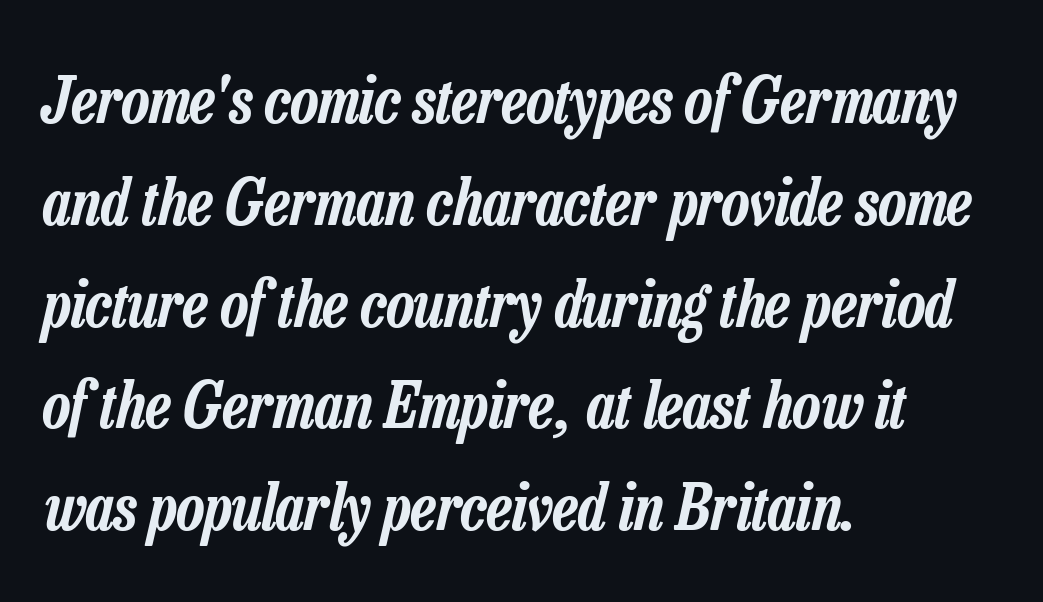
Q: Is the text italic (slanted)? A: Yes, it leans right by about 13 degrees.
Q: Is the text underlined? A: No.
Q: How is the paragraph aligned? A: Left-aligned.
Q: Is the spacing between letters normal or unusually wide? A: Normal.
Q: Is the spacing between lines tight, normal or loose? A: Normal.
Q: Width (condensed, normal, or wide)? A: Condensed.
Q: Stroke contrast? A: Low.
Q: x-height? A: Medium.
Q: Monospaced? A: No.
